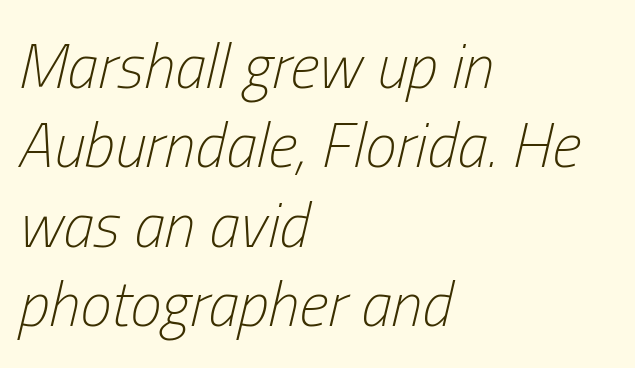
The image shows 63 px light, condensed type, italic (leaning right); set left-aligned, normal line spacing (1.26x), normal letter spacing, not underlined; low stroke contrast and a medium x-height.
